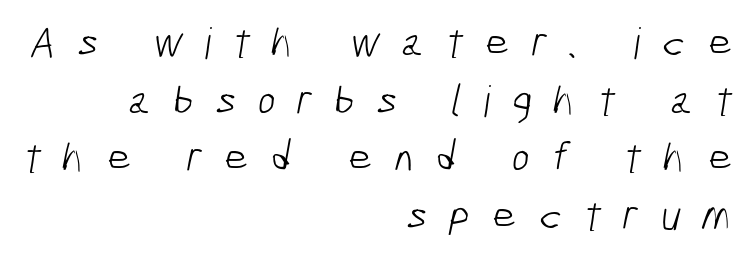
The image shows 43 px light, condensed sans-serif type; set right-aligned, normal line spacing (1.34x), unusually wide letter spacing (+0.5 em), not underlined; low stroke contrast and a medium x-height.
